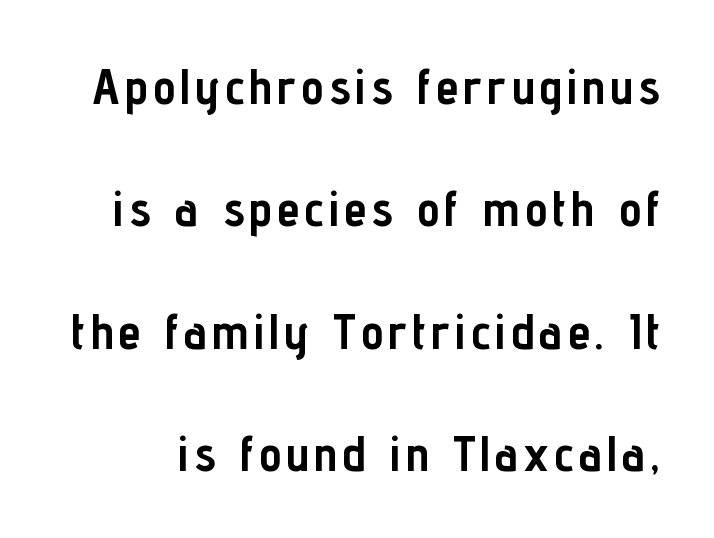
The strokes are fattened all the way to bold. Here the designer chose a conventional face with non-uniform glyph widths. This rendering employs a face without finishing strokes, i.e., a sans-serif. Quick note: not italic, upright. In terms of leading, this rendering errs on the spacious side.
